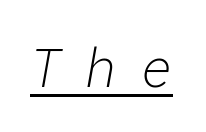
Q: Is the text bold? A: No.
Q: Is the text italic (slanted)? A: Yes, it leans right by about 10 degrees.
Q: Is the text underlined? A: Yes.
Q: Is the spacing between letters normal or unusually wide? A: Unusually wide.
Q: Width (condensed, normal, or wide)? A: Normal.
Q: Stroke contrast? A: Low.
Q: x-height? A: Medium.
Q: Monospaced? A: Yes.
